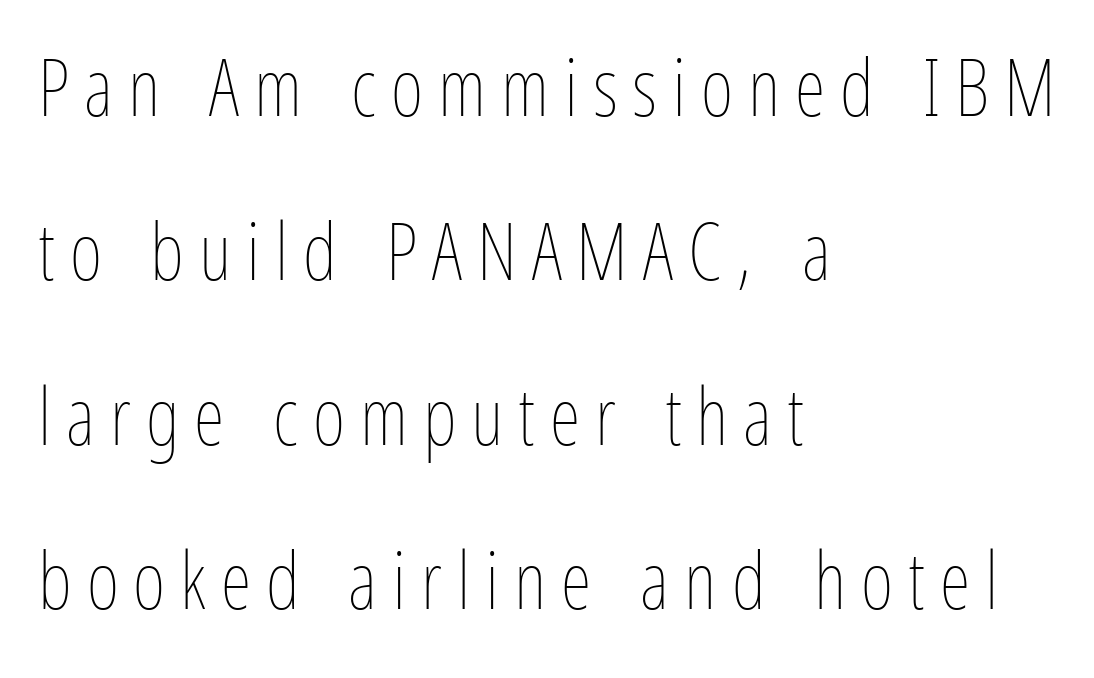
The image shows 79 px thin, condensed type, upright; set left-aligned, loose line spacing (2.08x), not underlined; low stroke contrast and a medium x-height.
